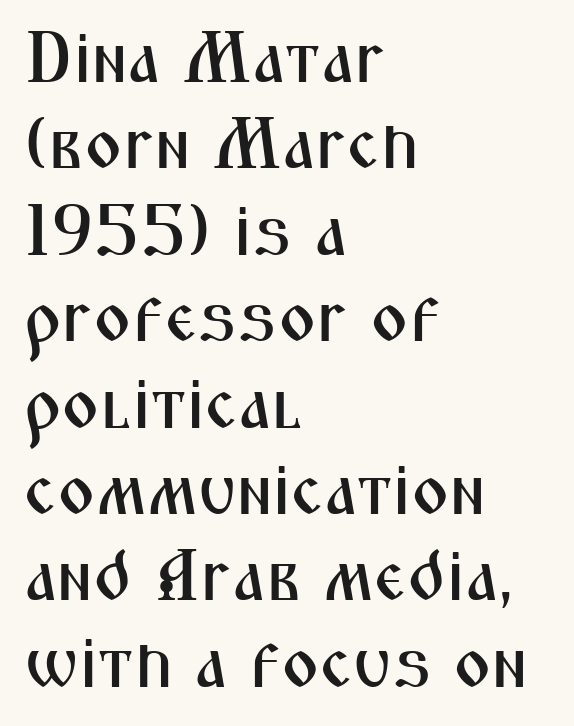
Q: Is the text italic (slanted)? A: No, it is upright.
Q: Is the typeface a serif or a sans-serif typeface? A: Sans-serif.
Q: Is the text underlined? A: No.
Q: How is the paragraph aligned? A: Left-aligned.
Q: Is the spacing between letters normal or unusually wide? A: Normal.
Q: Width (condensed, normal, or wide)? A: Condensed.
Q: Stroke contrast? A: Medium.
Q: x-height? A: Medium.
Q: Monospaced? A: No.
